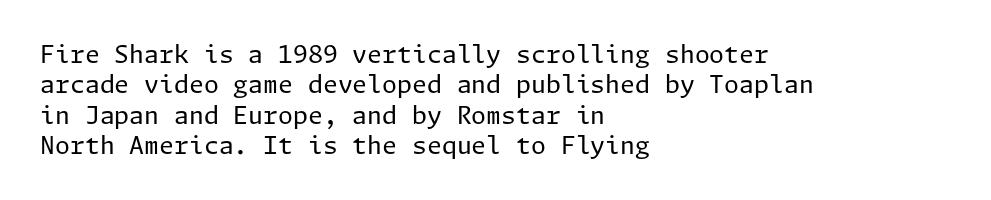
{"italic": "no", "bold": "no", "underline": "no", "align": "left", "line_spacing": "normal", "line_spacing_ratio": 1.27, "letter_spacing": "normal", "letter_spacing_em": 0.0, "glyph_px": 24}
